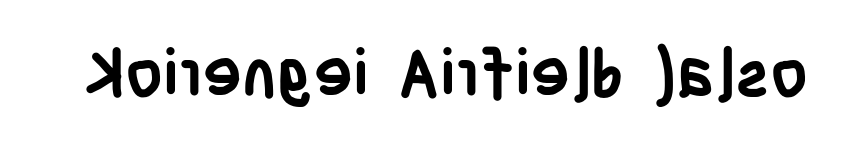
Q: Is the text bold? A: Yes.
Q: Is the text italic (slanted)? A: No, it is upright.
Q: Is the typeface a serif or a sans-serif typeface? A: Sans-serif.
Q: Is the text underlined? A: No.
Q: Is the spacing between letters normal or unusually wide? A: Normal.
Q: Width (condensed, normal, or wide)? A: Condensed.
Q: Stroke contrast? A: Low.
Q: x-height? A: Large.
Q: Monospaced? A: No.
